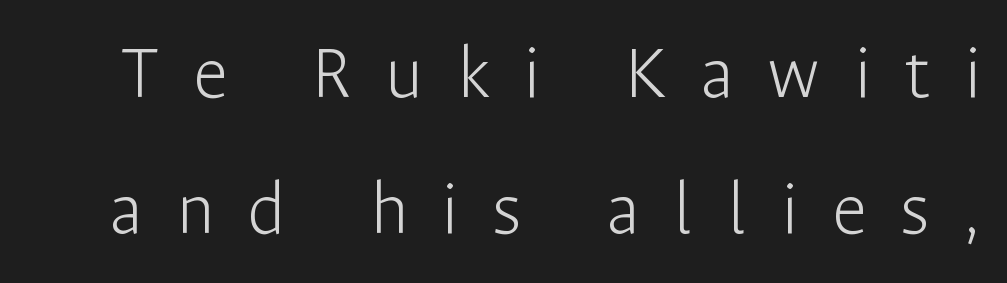
The image shows 78 px light sans-serif type, upright; set line spacing 1.74x, unusually wide letter spacing (+0.43 em), not underlined; low stroke contrast and a medium x-height.
